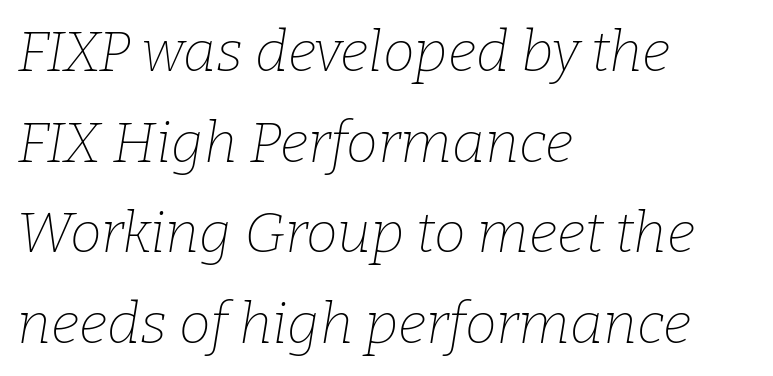
This is not heavy type; no bold has been used. The face used here is proportionally spaced, like ordinary book or web type. Compared with typical body copy, the letter spacing here is the same. Are there feet on the stems? There are — it's a serif.
